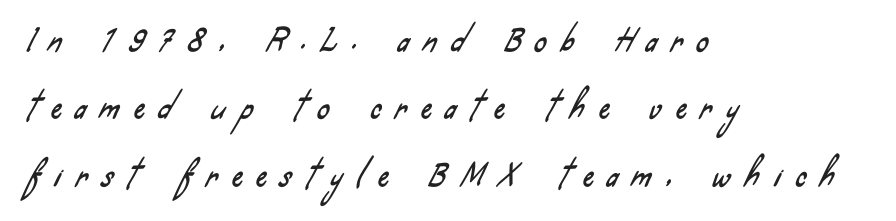
These lines are rendered in a variable-pitch font. The typeface chosen for these lines omits serifs. Line spacing here is loose. The typesetter chose a ragged-right arrangement here.
